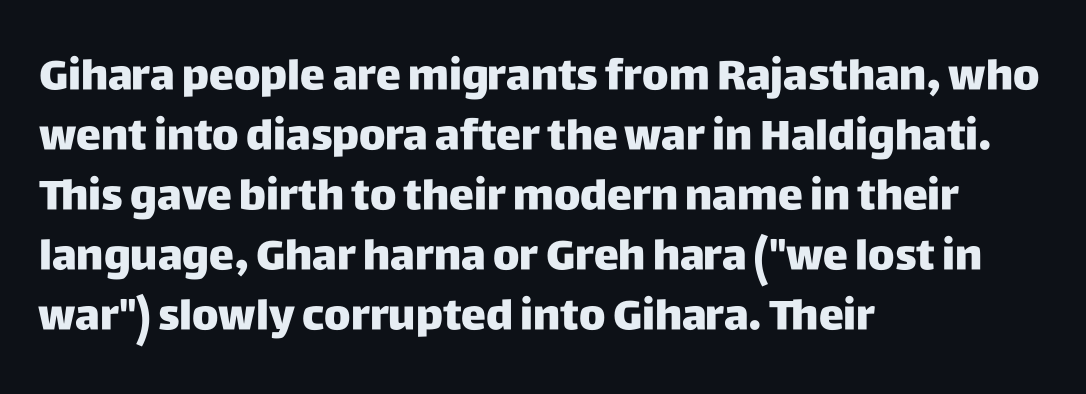
Observe the ordinary spacing: letters are neighbours, not strangers. The rendering uses natural spacing where letterforms have individual widths. How would I describe the line gaps? Plain and ordinary. Unlike a traditional serif, this face leaves its strokes unadorned.
